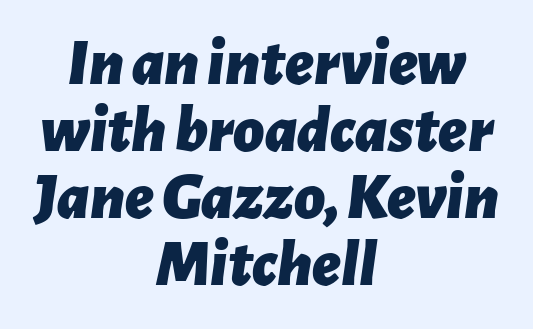
Q: Is the text bold? A: Yes.
Q: Is the text italic (slanted)? A: Yes, it leans right by about 7 degrees.
Q: Is the text underlined? A: No.
Q: How is the paragraph aligned? A: Centered.
Q: Is the spacing between letters normal or unusually wide? A: Normal.
Q: Is the spacing between lines tight, normal or loose? A: Tight.
Q: Width (condensed, normal, or wide)? A: Normal.
Q: Stroke contrast? A: Low.
Q: x-height? A: Medium.
Q: Monospaced? A: No.
